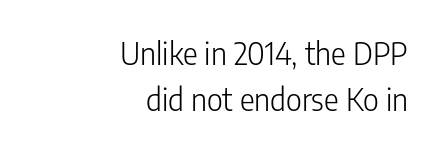
{"serif": "no", "italic": "no", "bold": "no", "weight": "light", "width": "condensed", "stroke_contrast": "low", "x_height": "medium", "monospaced": "no", "underline": "no", "align": "right", "line_spacing": "normal", "line_spacing_ratio": 1.48, "letter_spacing": "normal", "letter_spacing_em": 0.0, "glyph_px": 31}
